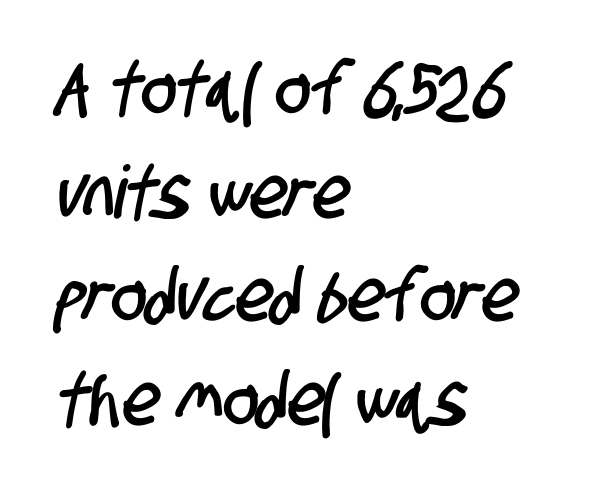
Tracking value appears to be zero — textbook default spacing. The block of text has a typical density, with ordinary space between rows. No word sits above an underline. This sample has the flowing, uneven cadence of proportional lettering. The paragraph has a hard left edge and a soft right edge.
